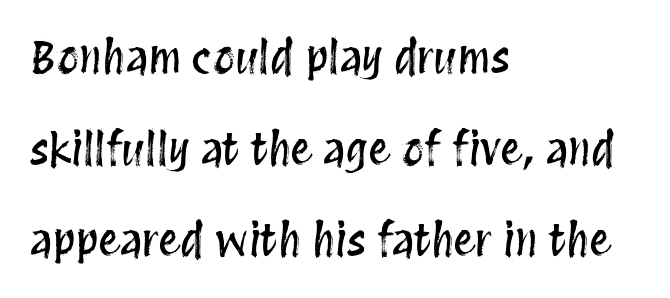
The image shows 44 px condensed type, upright; set left-aligned, loose line spacing (2.08x), normal letter spacing, not underlined; medium stroke contrast and a large x-height.
